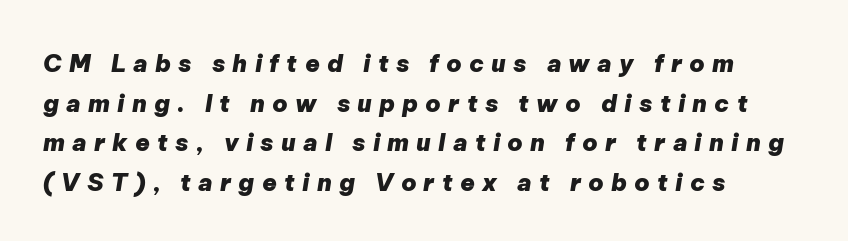
The image shows 24 px bold type, italic (leaning right); set left-aligned, normal line spacing (1.65x), unusually wide letter spacing (+0.3 em), not underlined.
